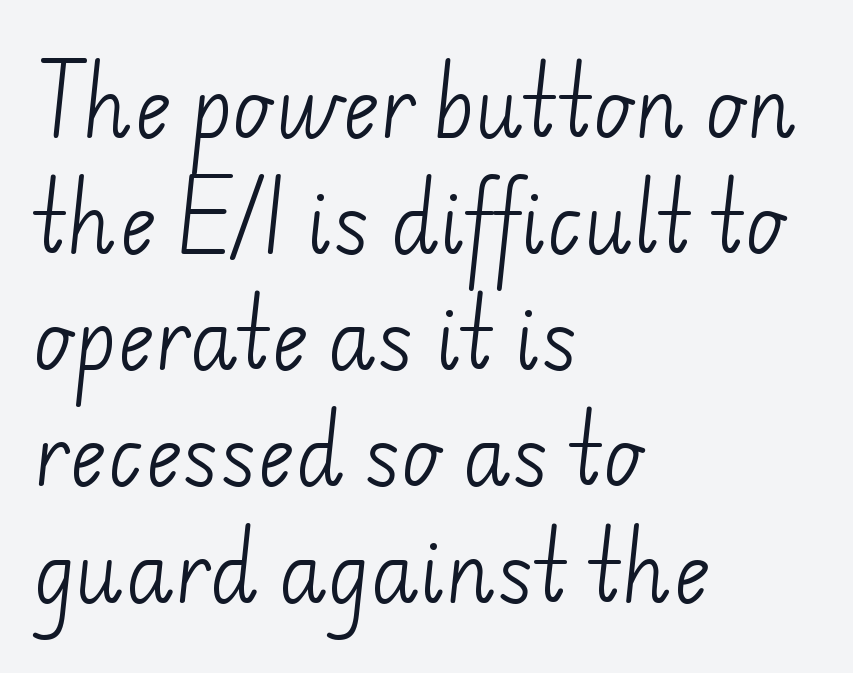
How would I describe the line gaps? Plain and ordinary. In terms of letterspacing, this is plain default setting. Left-aligned paragraph, ragged on the right. Stroke mass is kept to a normal reading level or below. Just letters on the line, the space beneath them empty. The rendering uses natural spacing where letterforms have individual widths.
